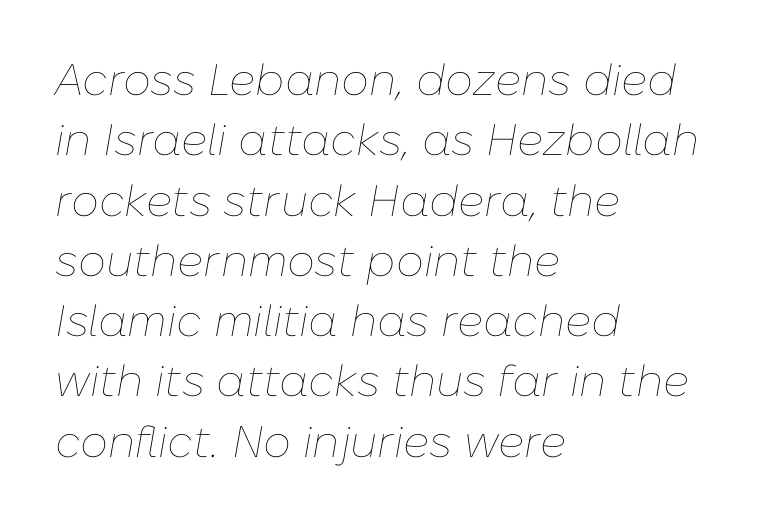
One glance says typical: line gaps are just what's usual. Students, note that the glyphs here touch the page at normal intervals. The rendering anchors every line to the left-hand side. Stems and bowls with no extra thickness — not bold.
